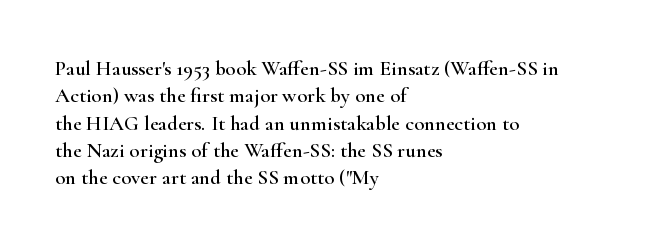
The image shows 21 px text type, upright; set left-aligned, normal line spacing (1.3x), normal letter spacing, not underlined.
